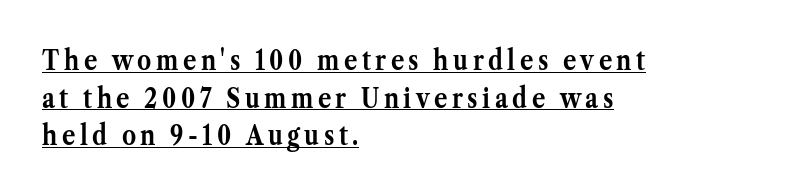
Q: Is the text bold? A: Yes.
Q: Is the text italic (slanted)? A: No, it is upright.
Q: Is the typeface a serif or a sans-serif typeface? A: Serif.
Q: Is the text underlined? A: Yes.
Q: How is the paragraph aligned? A: Left-aligned.
Q: Is the spacing between lines tight, normal or loose? A: Normal.
Q: Width (condensed, normal, or wide)? A: Normal.
Q: Stroke contrast? A: Medium.
Q: x-height? A: Medium.
Q: Monospaced? A: No.
